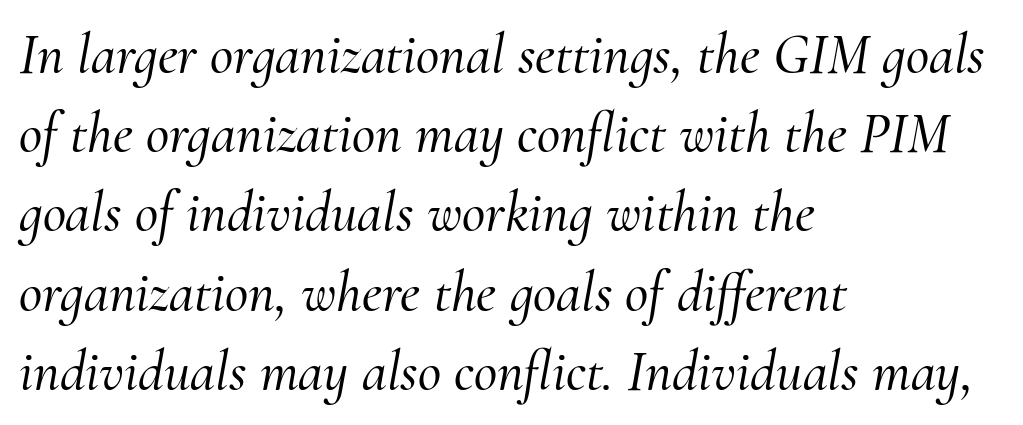
The typography opts for an oblique posture over an upright one. Which margin do the lines hug? The left one — the right edge is uneven. The strip under each line holds only bare page. The text was rendered using a seriffed face with decorative stroke endings. Leading matches the norm, producing a regular column. Here the glyphs are tracked normally, forming tight word shapes.
